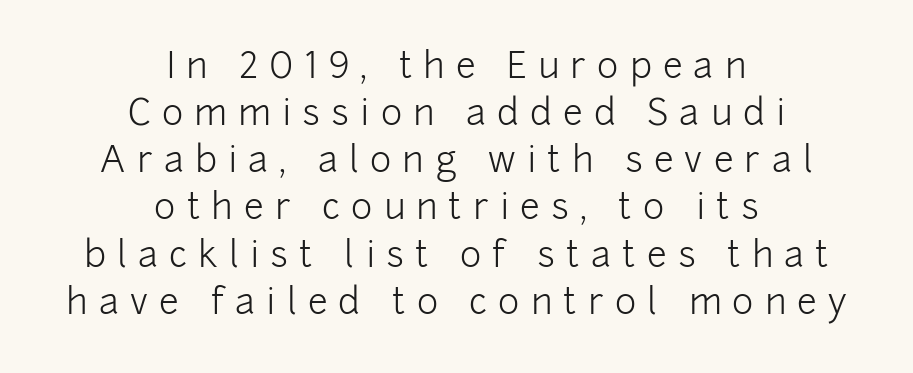
{"serif": "no", "italic": "no", "bold": "no", "weight": "light", "width": "normal", "stroke_contrast": "low", "x_height": "medium", "monospaced": "no", "underline": "no", "align": "center", "line_spacing": "normal", "line_spacing_ratio": 1.31, "letter_spacing": "wide", "letter_spacing_em": 0.31, "glyph_px": 36}
